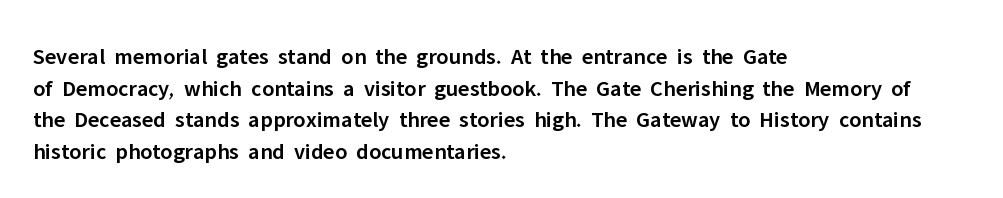
{"italic": "no", "bold": "semi", "underline": "no", "align": "left", "line_spacing": "normal", "line_spacing_ratio": 1.37, "letter_spacing": "normal", "letter_spacing_em": 0.0, "glyph_px": 23}
